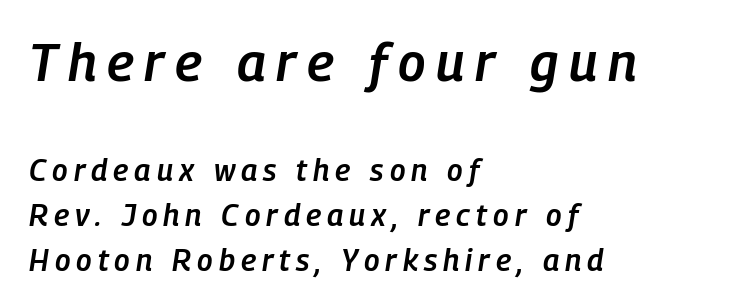
Q: Is the text bold? A: Semi-bold.
Q: Is the text italic (slanted)? A: Yes, it leans right by about 9 degrees.
Q: Is the text underlined? A: No.
Q: How is the paragraph aligned? A: Left-aligned.
Q: Is the spacing between letters normal or unusually wide? A: Unusually wide.
Q: Is the spacing between lines tight, normal or loose? A: Normal.
Q: Which block of text is set in a larger size, the first (top) or the second (bottom)? A: The first (top) one.
Q: Width (condensed, normal, or wide)? A: Condensed.
Q: Stroke contrast? A: Low.
Q: x-height? A: Medium.
Q: Monospaced? A: No.
